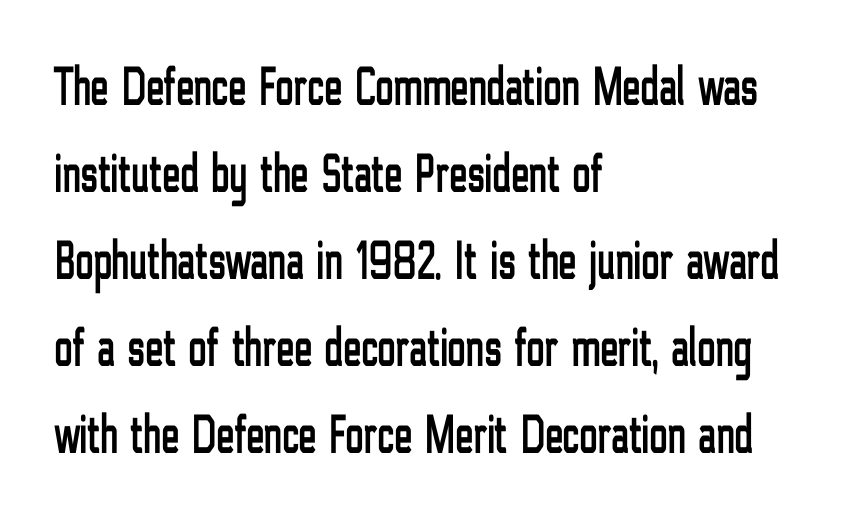
The image shows 55 px condensed sans-serif type, upright; set left-aligned, normal line spacing (1.58x), normal letter spacing, not underlined; low stroke contrast and a medium x-height.
